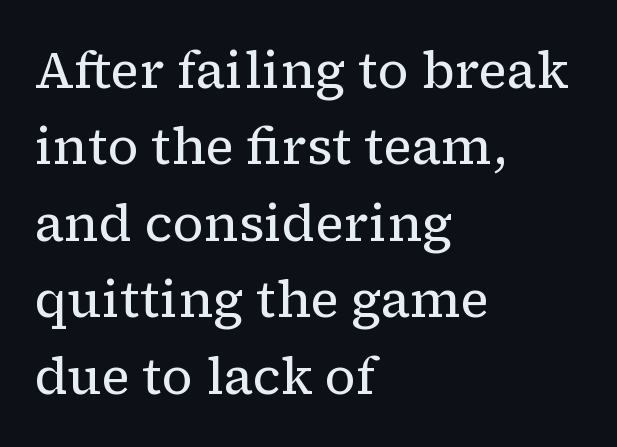
Q: Is the text bold? A: No.
Q: Is the text italic (slanted)? A: No, it is upright.
Q: Is the typeface a serif or a sans-serif typeface? A: Serif.
Q: Is the text underlined? A: No.
Q: How is the paragraph aligned? A: Left-aligned.
Q: Is the spacing between letters normal or unusually wide? A: Normal.
Q: Is the spacing between lines tight, normal or loose? A: Normal.
Q: Width (condensed, normal, or wide)? A: Normal.
Q: Stroke contrast? A: Low.
Q: x-height? A: Medium.
Q: Monospaced? A: No.
